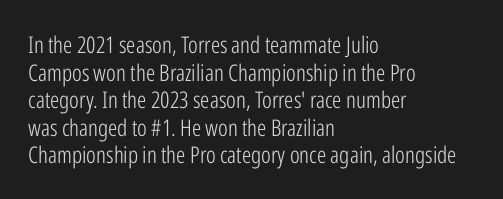
Q: Is the text bold? A: No.
Q: Is the text italic (slanted)? A: No, it is upright.
Q: Is the text underlined? A: No.
Q: How is the paragraph aligned? A: Left-aligned.
Q: Is the spacing between letters normal or unusually wide? A: Normal.
